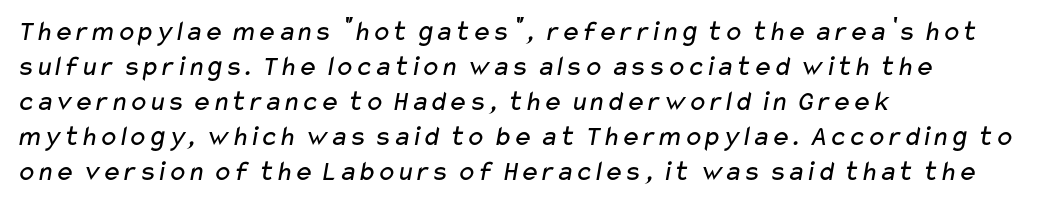
The image shows 29 px regular-weight, wide sans-serif type; set left-aligned, line spacing 1.21x, normal letter spacing, not underlined; low stroke contrast and a medium x-height.
